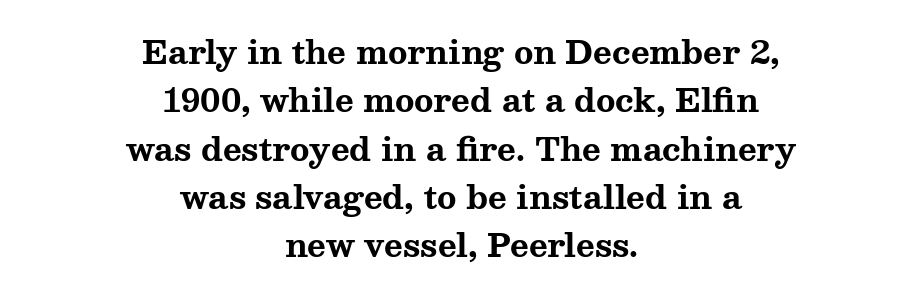
{"serif": "yes", "italic": "no", "bold": "yes", "weight": "bold", "width": "wide", "stroke_contrast": "medium", "x_height": "medium", "monospaced": "no", "underline": "no", "align": "center", "line_spacing": "normal", "line_spacing_ratio": 1.51, "letter_spacing": "normal", "letter_spacing_em": 0.0, "glyph_px": 32}
